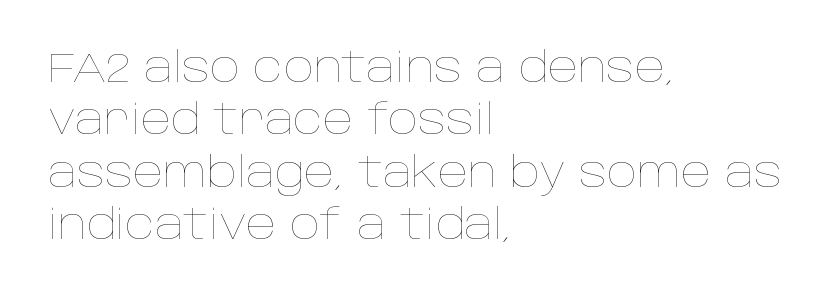
{"italic": "no", "bold": "no", "weight": "thin", "width": "normal", "stroke_contrast": "low", "x_height": "large", "monospaced": "no", "underline": "no", "align": "left", "line_spacing": "normal", "line_spacing_ratio": 1.25, "letter_spacing": "normal", "letter_spacing_em": 0.0, "glyph_px": 42}
